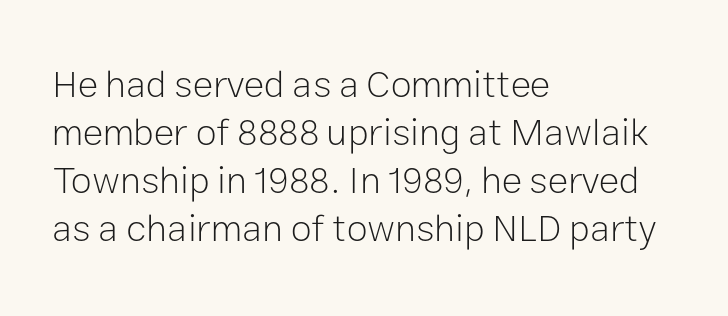
The image shows 38 px light sans-serif type, upright; set left-aligned, normal line spacing (1.26x), normal letter spacing, not underlined; low stroke contrast and a medium x-height.
